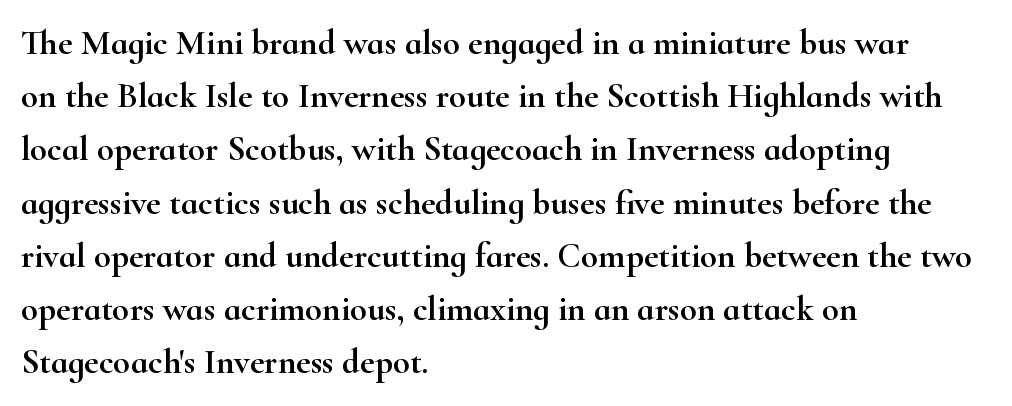
The image shows 35 px wide serif type, upright; set left-aligned, normal line spacing (1.52x), normal letter spacing, not underlined; high stroke contrast and a small x-height.
